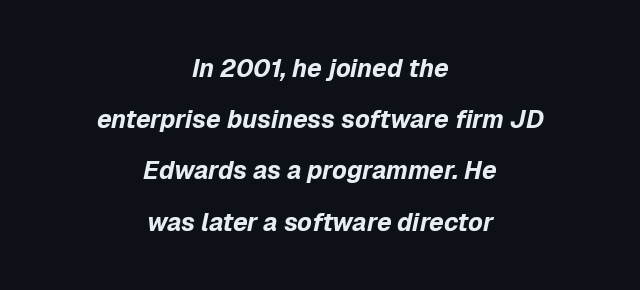
{"italic": "yes", "lean": "right", "slant_degrees": 12, "bold": "yes", "underline": "no", "align": "center", "line_spacing": "loose", "line_spacing_ratio": 2.05, "letter_spacing": "normal", "letter_spacing_em": 0.0, "glyph_px": 25}
